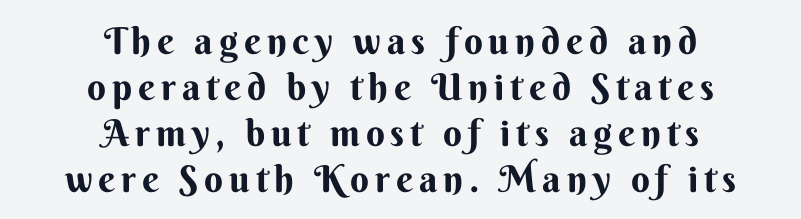
The letters carry no serifs — their stems end cleanly without finishing strokes. Beneath every word, the page is bare. The rag falls on both sides of this text block equally. The rendering uses natural spacing where letterforms have individual widths. This sample uses an upright cut, with every glyph sitting square on the baseline. On the weight axis this lands at bold, roughly 700.
